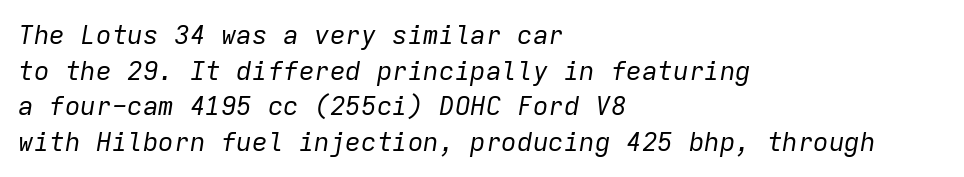
This rendering uses left alignment, leaving the right contour irregular. This block has exactly the height ordinary leading produces. The face used here has a pronounced slope to its letters. Counters stay open thanks to moderate or lighter strokes.
